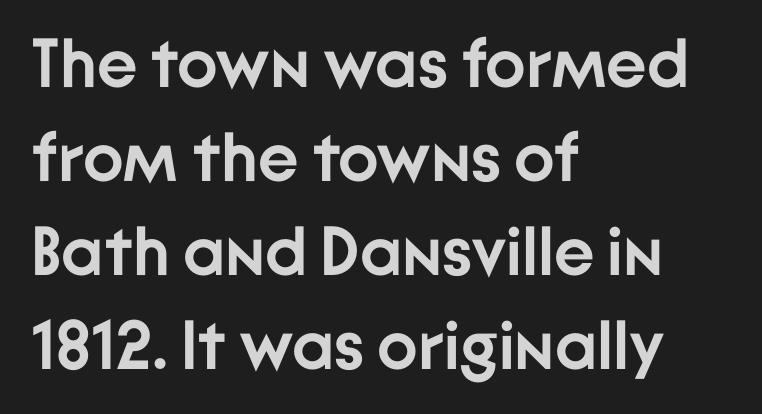
{"serif": "no", "italic": "no", "bold": "yes", "weight": "semibold", "width": "normal", "stroke_contrast": "low", "x_height": "medium", "monospaced": "no", "underline": "no", "align": "left", "line_spacing": "normal", "line_spacing_ratio": 1.36, "letter_spacing": "normal", "letter_spacing_em": 0.0, "glyph_px": 69}
